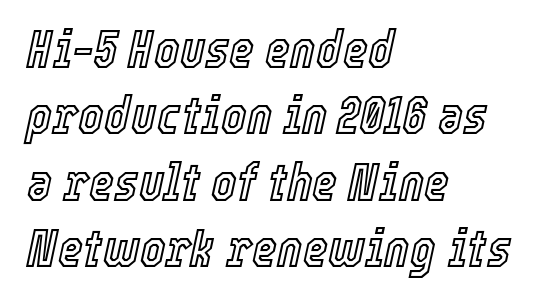
Q: Is the text italic (slanted)? A: Yes, it leans right by about 12 degrees.
Q: Is the text underlined? A: No.
Q: How is the paragraph aligned? A: Left-aligned.
Q: Is the spacing between letters normal or unusually wide? A: Normal.
Q: Width (condensed, normal, or wide)? A: Condensed.
Q: x-height? A: Medium.
Q: Monospaced? A: No.
